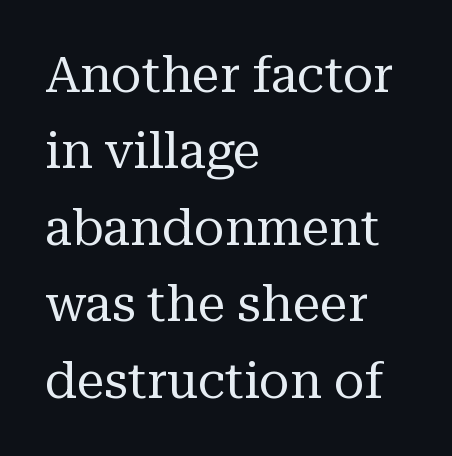
The image shows 50 px regular-weight serif type, upright; set left-aligned, normal line spacing (1.53x), normal letter spacing, not underlined; medium stroke contrast and a medium x-height.
